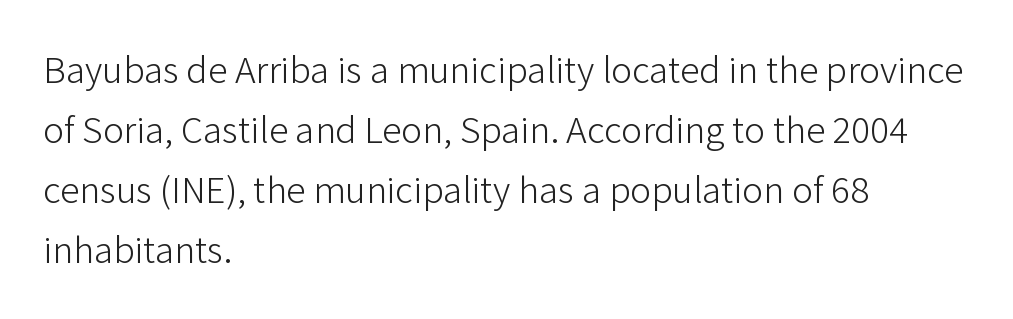
The image shows 39 px light sans-serif type, upright; set left-aligned, normal line spacing (1.54x), normal letter spacing, not underlined; low stroke contrast and a medium x-height.
